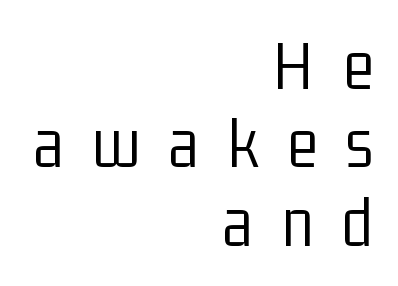
Q: Is the text bold? A: No.
Q: Is the text italic (slanted)? A: No, it is upright.
Q: Is the typeface a serif or a sans-serif typeface? A: Sans-serif.
Q: Is the text underlined? A: No.
Q: How is the paragraph aligned? A: Right-aligned.
Q: Is the spacing between letters normal or unusually wide? A: Unusually wide.
Q: Is the spacing between lines tight, normal or loose? A: Tight.
Q: Width (condensed, normal, or wide)? A: Condensed.
Q: Stroke contrast? A: Low.
Q: x-height? A: Medium.
Q: Monospaced? A: No.
